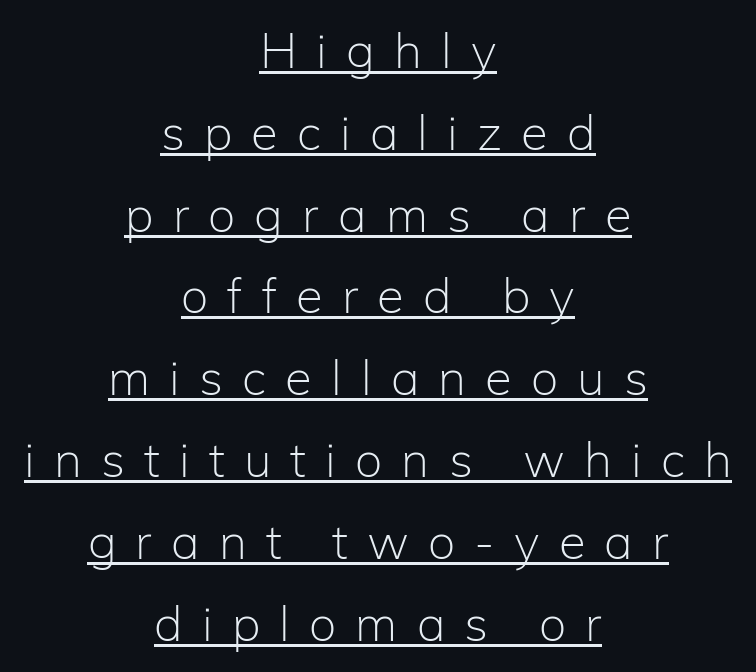
{"serif": "no", "italic": "no", "bold": "no", "weight": "light", "width": "normal", "stroke_contrast": "low", "x_height": "medium", "monospaced": "no", "underline": "yes", "align": "center", "line_spacing": "normal", "line_spacing_ratio": 1.67, "letter_spacing": "wide", "letter_spacing_em": 0.39, "glyph_px": 49}
